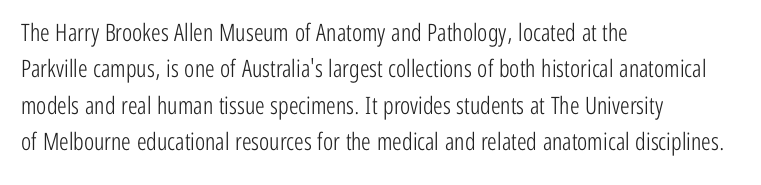
{"italic": "no", "bold": "no", "underline": "no", "align": "left", "line_spacing": "normal", "line_spacing_ratio": 1.52, "letter_spacing": "normal", "letter_spacing_em": 0.0, "glyph_px": 24}
